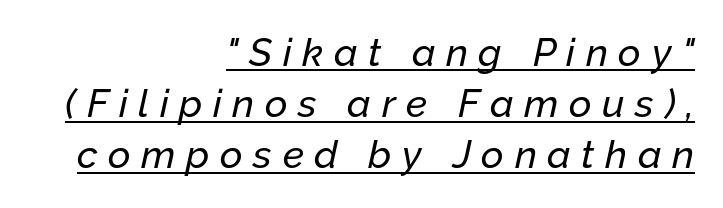
Q: Is the text italic (slanted)? A: Yes, it leans right by about 12 degrees.
Q: Is the text underlined? A: Yes.
Q: How is the paragraph aligned? A: Right-aligned.
Q: Is the spacing between letters normal or unusually wide? A: Unusually wide.
Q: Is the spacing between lines tight, normal or loose? A: Normal.
Q: Width (condensed, normal, or wide)? A: Normal.
Q: Stroke contrast? A: Low.
Q: x-height? A: Medium.
Q: Monospaced? A: No.
